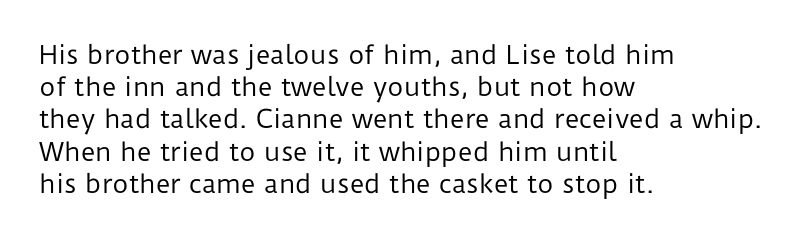
Q: Is the text bold? A: No.
Q: Is the text italic (slanted)? A: No, it is upright.
Q: Is the text underlined? A: No.
Q: How is the paragraph aligned? A: Left-aligned.
Q: Is the spacing between letters normal or unusually wide? A: Normal.
Q: Is the spacing between lines tight, normal or loose? A: Normal.
